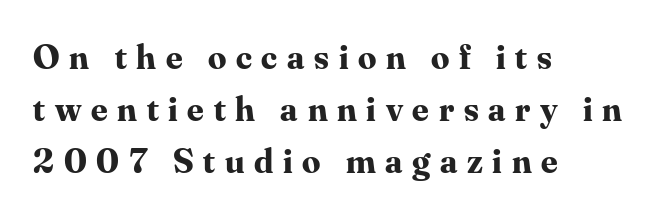
Q: Is the text bold? A: Yes.
Q: Is the text italic (slanted)? A: No, it is upright.
Q: Is the typeface a serif or a sans-serif typeface? A: Serif.
Q: Is the text underlined? A: No.
Q: How is the paragraph aligned? A: Left-aligned.
Q: Is the spacing between letters normal or unusually wide? A: Unusually wide.
Q: Is the spacing between lines tight, normal or loose? A: Normal.
Q: Width (condensed, normal, or wide)? A: Normal.
Q: Stroke contrast? A: Medium.
Q: x-height? A: Small.
Q: Monospaced? A: No.
